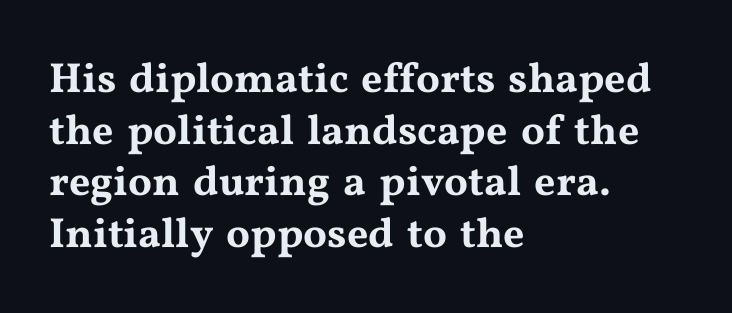
{"serif": "yes", "italic": "no", "width": "wide", "stroke_contrast": "medium", "x_height": "medium", "monospaced": "no", "underline": "no", "align": "left", "line_spacing_ratio": 1.23, "letter_spacing": "normal", "letter_spacing_em": 0.0, "glyph_px": 42}
